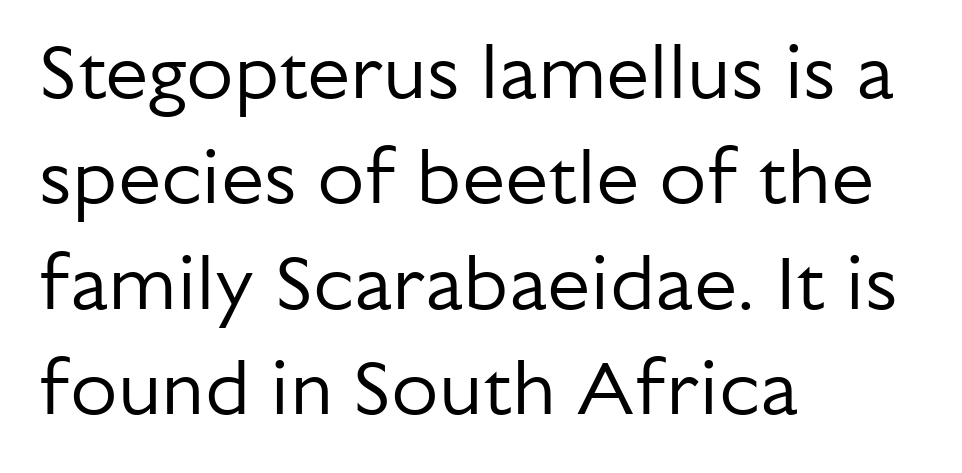
Q: Is the text bold? A: No.
Q: Is the text italic (slanted)? A: No, it is upright.
Q: Is the typeface a serif or a sans-serif typeface? A: Sans-serif.
Q: Is the text underlined? A: No.
Q: How is the paragraph aligned? A: Left-aligned.
Q: Is the spacing between letters normal or unusually wide? A: Normal.
Q: Is the spacing between lines tight, normal or loose? A: Normal.
Q: Width (condensed, normal, or wide)? A: Normal.
Q: Stroke contrast? A: Low.
Q: x-height? A: Medium.
Q: Monospaced? A: No.
